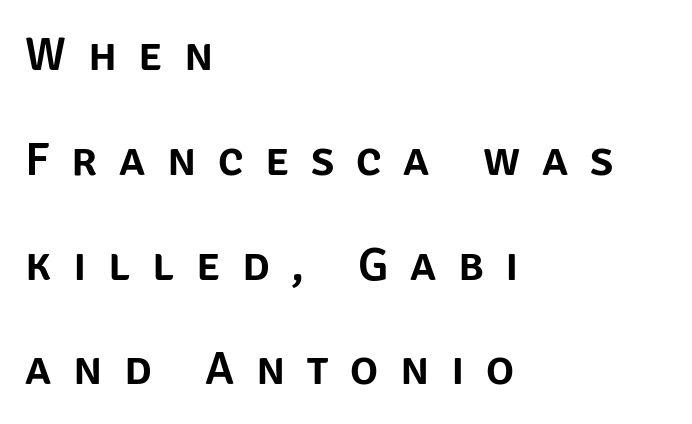
Q: Is the text italic (slanted)? A: No, it is upright.
Q: Is the typeface a serif or a sans-serif typeface? A: Sans-serif.
Q: Is the text underlined? A: No.
Q: How is the paragraph aligned? A: Left-aligned.
Q: Is the spacing between letters normal or unusually wide? A: Unusually wide.
Q: Is the spacing between lines tight, normal or loose? A: Loose.
Q: Width (condensed, normal, or wide)? A: Normal.
Q: Stroke contrast? A: Low.
Q: x-height? A: Large.
Q: Monospaced? A: No.
